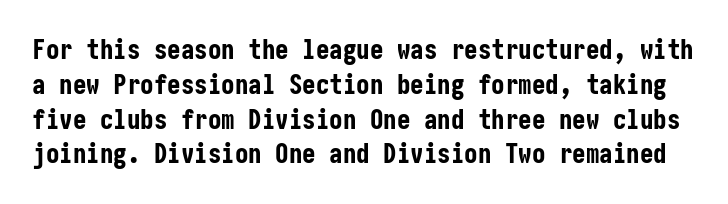
Q: Is the text bold? A: Yes.
Q: Is the text italic (slanted)? A: No, it is upright.
Q: Is the text underlined? A: No.
Q: Is the spacing between letters normal or unusually wide? A: Normal.
Q: Is the spacing between lines tight, normal or loose? A: Normal.
